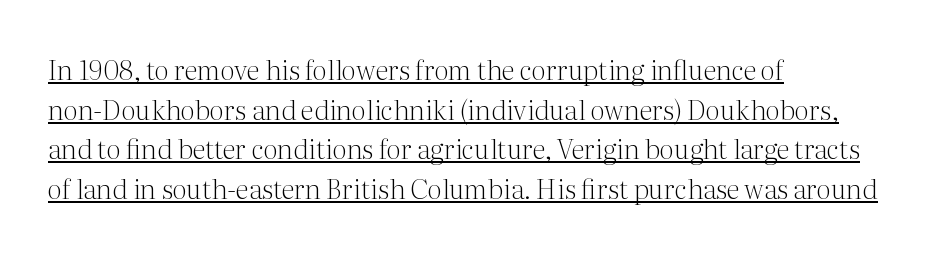
Q: Is the text bold? A: No.
Q: Is the text italic (slanted)? A: No, it is upright.
Q: Is the text underlined? A: Yes.
Q: How is the paragraph aligned? A: Left-aligned.
Q: Is the spacing between letters normal or unusually wide? A: Normal.
Q: Is the spacing between lines tight, normal or loose? A: Normal.
